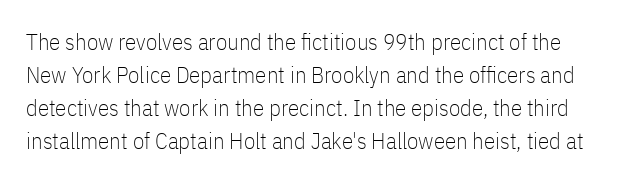
{"italic": "no", "bold": "no", "underline": "no", "line_spacing": "normal", "line_spacing_ratio": 1.43, "letter_spacing": "normal", "letter_spacing_em": 0.0, "glyph_px": 23}
